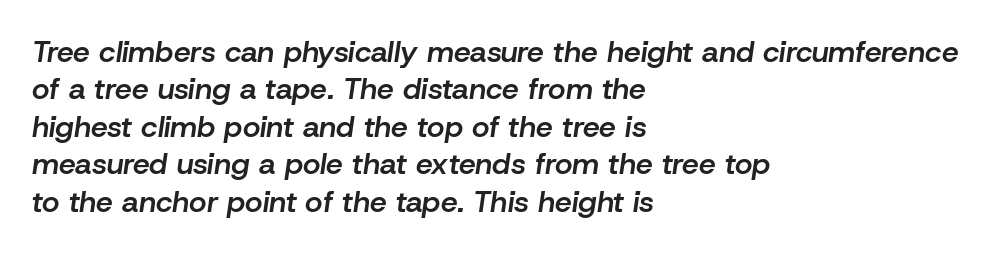
The image shows 30 px semibold type, italic (leaning right); set left-aligned, normal line spacing (1.25x), normal letter spacing, not underlined; low stroke contrast and a medium x-height.
